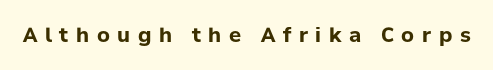
Letter spacing: wide. Posture: straight, roman, zero tilt. Check under the words: just untouched page. Weight: bold.
